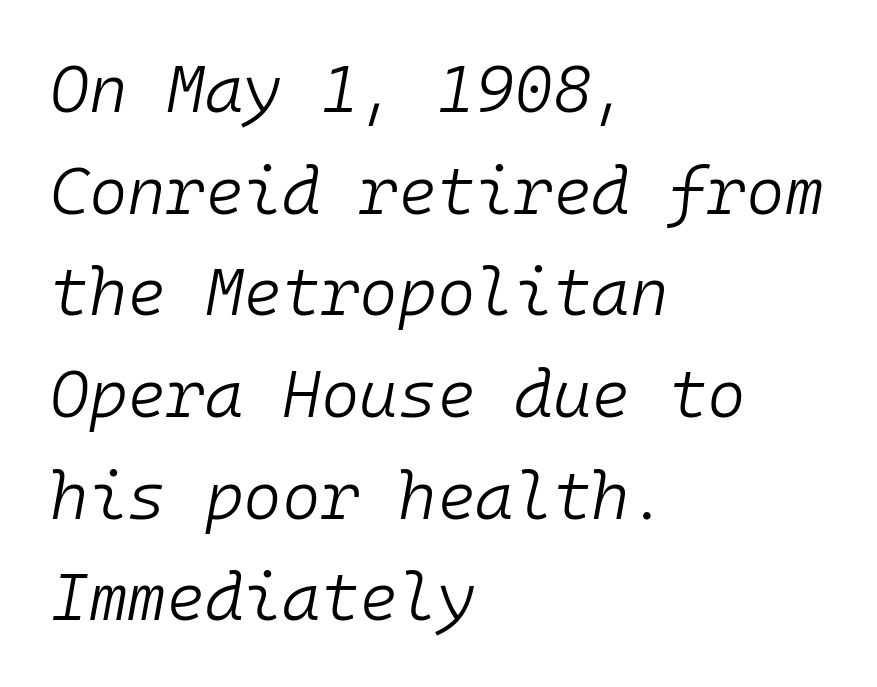
The image shows 66 px light type, italic (leaning right), monospaced; set left-aligned, normal line spacing (1.54x), normal letter spacing, not underlined; low stroke contrast and a medium x-height.
